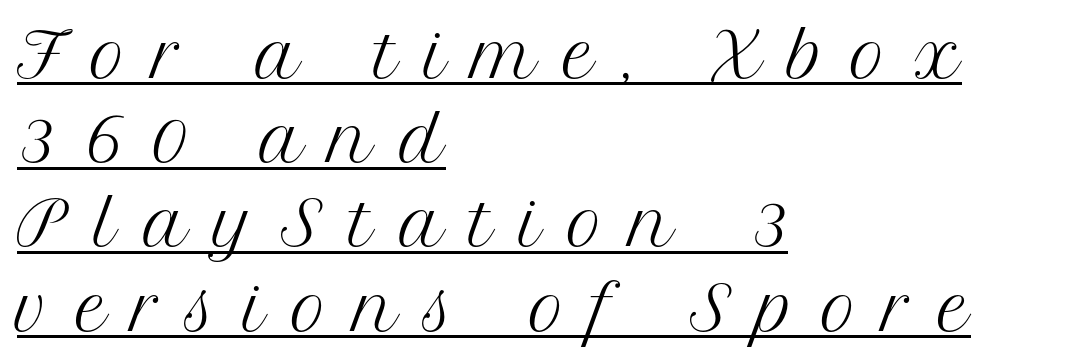
The image shows 61 px regular-weight serif type; set left-aligned, normal line spacing (1.38x), unusually wide letter spacing (+0.43 em), underlined; medium stroke contrast and a medium x-height.
